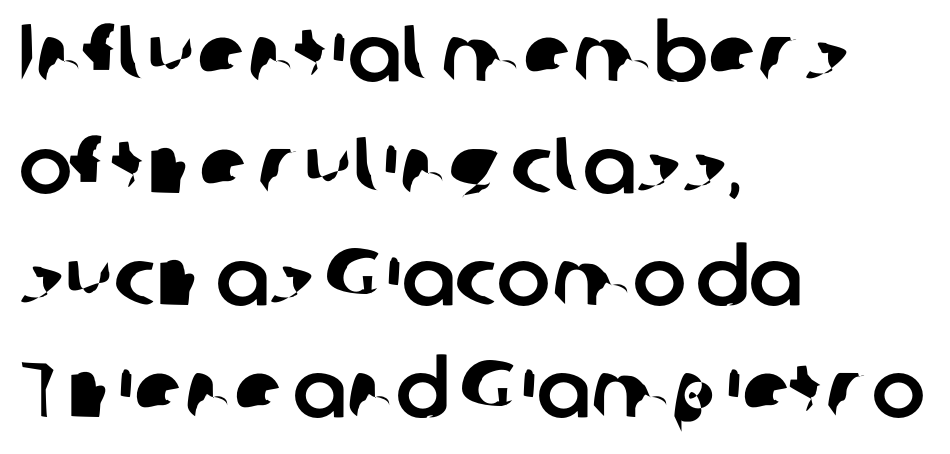
The image shows 80 px sans-serif type; set left-aligned, normal line spacing (1.4x), normal letter spacing, not underlined; low stroke contrast and a medium x-height.
